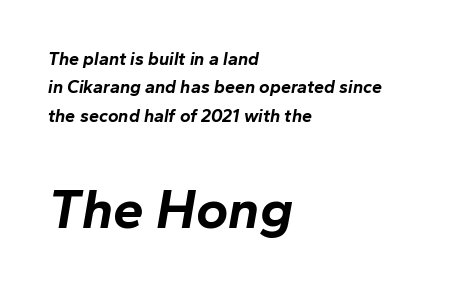
The image shows 55 px bold type, italic (leaning right); set left-aligned, normal line spacing (1.58x), normal letter spacing, not underlined; the second (bottom) block is 3.06x larger; low stroke contrast and a medium x-height.
